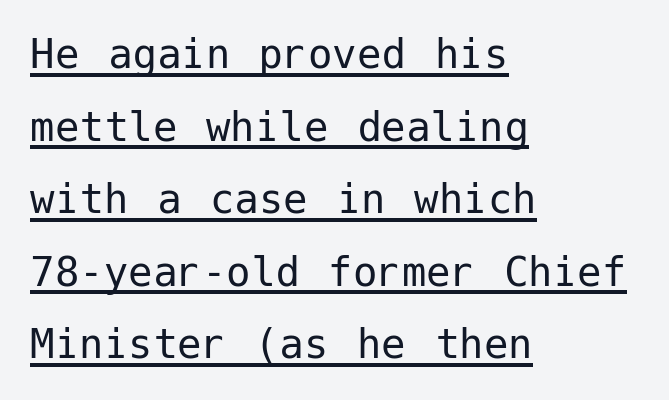
Q: Is the text bold? A: No.
Q: Is the text italic (slanted)? A: No, it is upright.
Q: Is the typeface a serif or a sans-serif typeface? A: Sans-serif.
Q: Is the text underlined? A: Yes.
Q: How is the paragraph aligned? A: Left-aligned.
Q: Is the spacing between letters normal or unusually wide? A: Normal.
Q: Is the spacing between lines tight, normal or loose? A: Normal.
Q: Width (condensed, normal, or wide)? A: Normal.
Q: Stroke contrast? A: Low.
Q: x-height? A: Medium.
